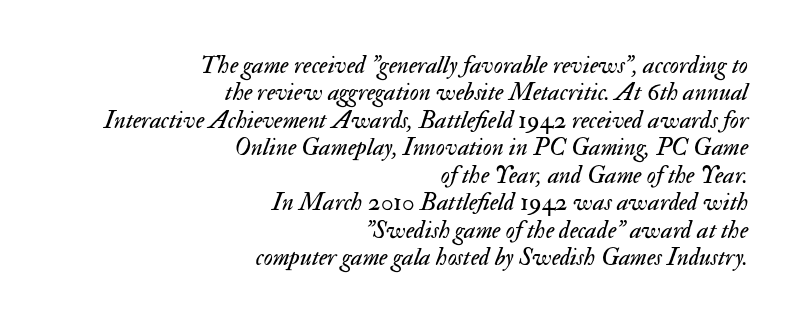
Q: Is the text bold? A: No.
Q: Is the text italic (slanted)? A: Yes, it leans right by about 17 degrees.
Q: Is the text underlined? A: No.
Q: How is the paragraph aligned? A: Right-aligned.
Q: Is the spacing between letters normal or unusually wide? A: Normal.
Q: Is the spacing between lines tight, normal or loose? A: Tight.
